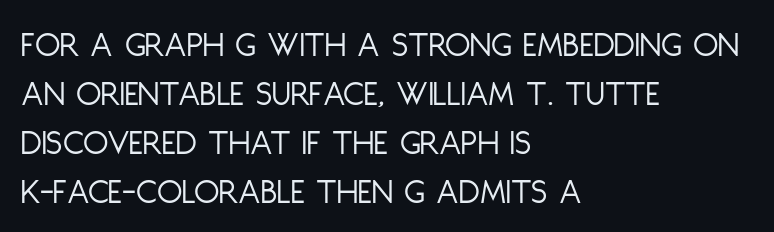
The image shows 37 px light, condensed sans-serif type, upright; set left-aligned, normal line spacing (1.32x), normal letter spacing, not underlined; low stroke contrast and a large x-height.
